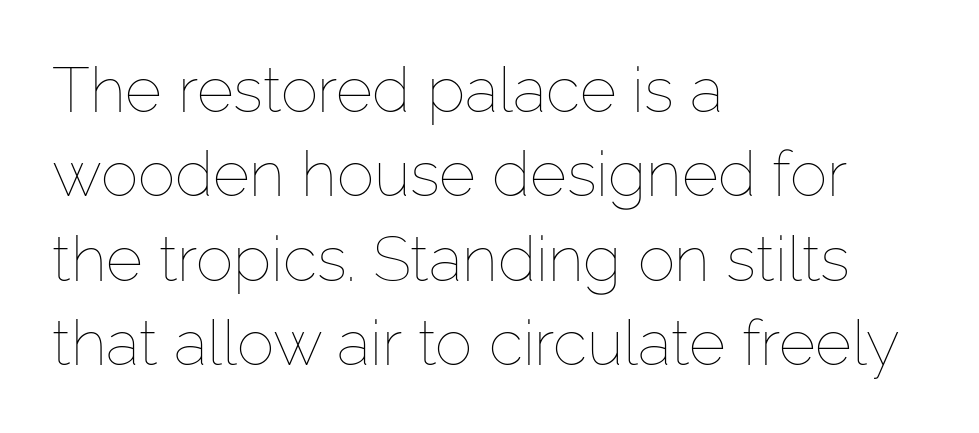
The typography opts for an upright posture over an oblique one. Is this a fixed-width face? No — the glyphs have proportional, varying widths. Casual observation: everything's shoved over to the left. Does the leading feel generous? No, just average. Bare-footed words on every line.
